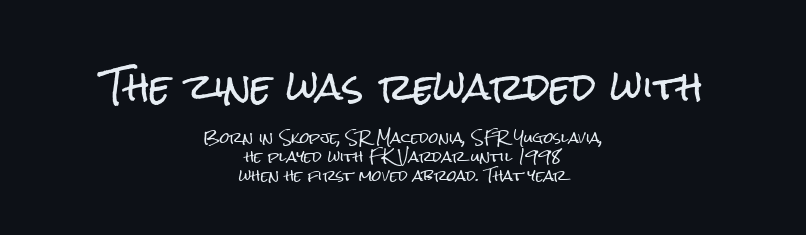
Q: Is the text italic (slanted)? A: No, it is upright.
Q: Is the typeface a serif or a sans-serif typeface? A: Sans-serif.
Q: Is the text underlined? A: No.
Q: How is the paragraph aligned? A: Centered.
Q: Is the spacing between letters normal or unusually wide? A: Normal.
Q: Is the spacing between lines tight, normal or loose? A: Normal.
Q: Which block of text is set in a larger size, the first (top) or the second (bottom)? A: The first (top) one.
Q: Width (condensed, normal, or wide)? A: Condensed.
Q: Stroke contrast? A: Low.
Q: x-height? A: Medium.
Q: Monospaced? A: No.
